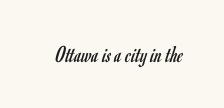
The image shows 24 px text type; set normal letter spacing, not underlined.
